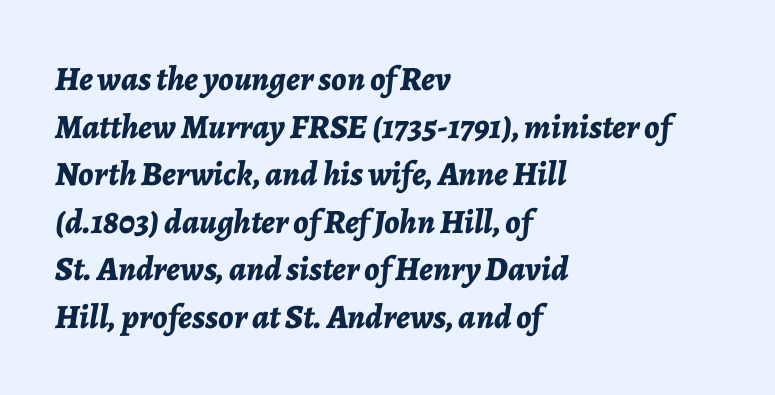
{"italic": "yes", "lean": "right", "slant_degrees": 7, "bold": "yes", "weight": "bold", "width": "normal", "stroke_contrast": "low", "x_height": "medium", "monospaced": "no", "underline": "no", "align": "left", "line_spacing": "normal", "line_spacing_ratio": 1.4, "letter_spacing": "normal", "letter_spacing_em": 0.0, "glyph_px": 34}
